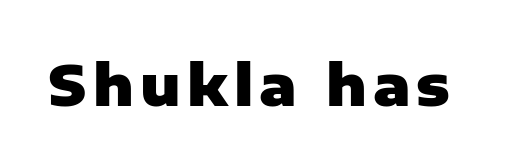
The characters look thick and weighty, a clear bold. Are there feet on the stems? There aren't — it's a sans. You could not count columns in this text — the font is proportionally spaced. A clean baseline with only descenders dipping below it.
